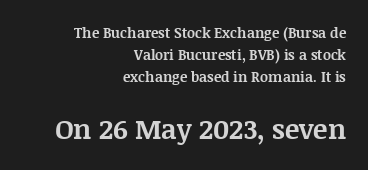
{"italic": "no", "bold": "yes", "underline": "no", "align": "right", "line_spacing": "normal", "line_spacing_ratio": 1.56, "letter_spacing": "normal", "letter_spacing_em": 0.0, "larger_block": "second", "size_ratio": 1.93, "glyph_px": 27}
